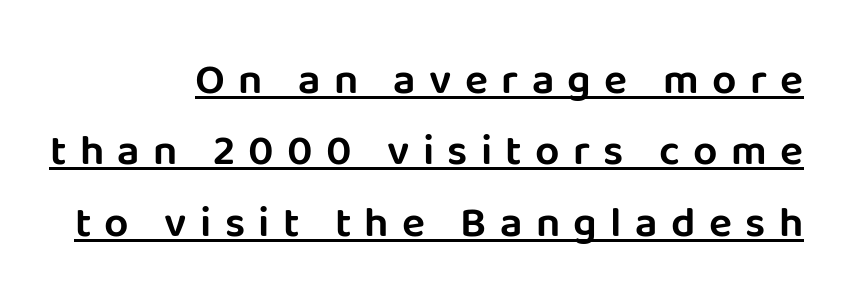
Varying glyph widths throughout — classic text-font behaviour. The glyphs are accompanied by a horizontal stroke just below them. When letters stand straight like this, we call the style roman or upright. The glyphs in this specimen are sans serif. Is the letter spacing exaggerated? Yes — the characters are pushed far apart.
